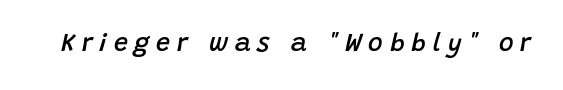
Q: Is the text bold? A: Semi-bold.
Q: Is the text italic (slanted)? A: Yes, it leans right by about 15 degrees.
Q: Is the text underlined? A: No.
Q: Is the spacing between letters normal or unusually wide? A: Unusually wide.
